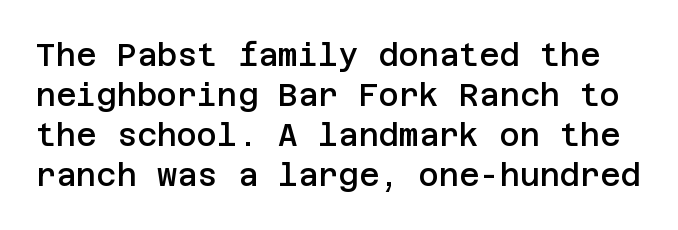
The image shows 31 px semibold sans-serif type, upright; set normal line spacing (1.29x), normal letter spacing, not underlined; low stroke contrast and a large x-height.
